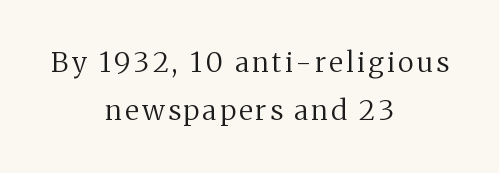
{"serif": "yes", "italic": "no", "bold": "no", "weight": "regular", "width": "normal", "stroke_contrast": "medium", "x_height": "medium", "monospaced": "no", "underline": "no", "align": "center", "line_spacing_ratio": 1.72, "glyph_px": 28}
